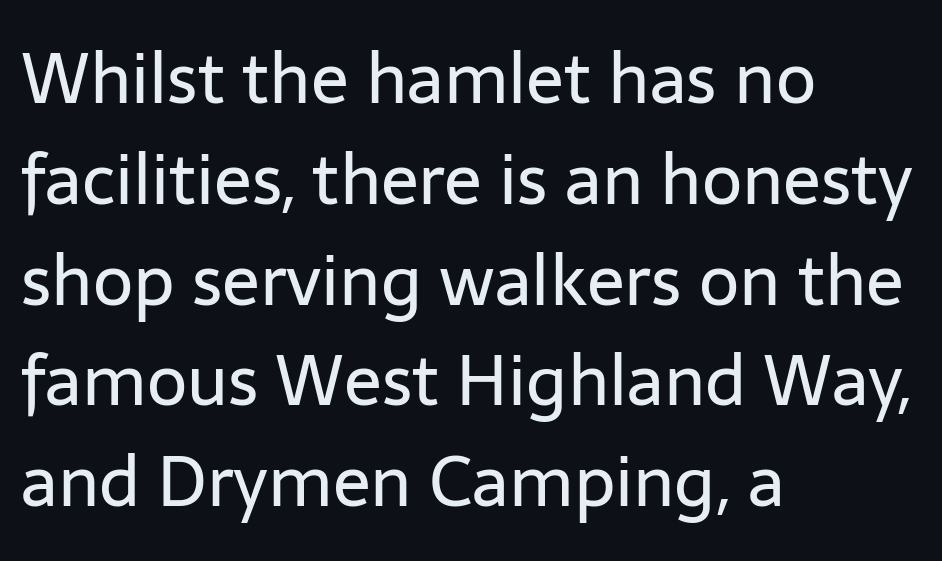
Stroke mass is kept to a normal reading level or below. Underlining? Definitely not there. Nothing unusual about the tracking: characters are spaced as the font intends. Unlike italic type, these characters show no tilt at all. One glance says typical: line gaps are just what's usual. If you drew a ruler down the left edge, every line would touch it.
